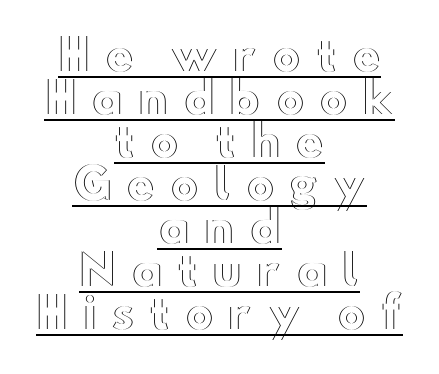
Q: Is the text italic (slanted)? A: No, it is upright.
Q: Is the text underlined? A: Yes.
Q: How is the paragraph aligned? A: Centered.
Q: Is the spacing between letters normal or unusually wide? A: Unusually wide.
Q: Is the spacing between lines tight, normal or loose? A: Tight.
Q: Width (condensed, normal, or wide)? A: Wide.
Q: x-height? A: Small.
Q: Monospaced? A: No.
